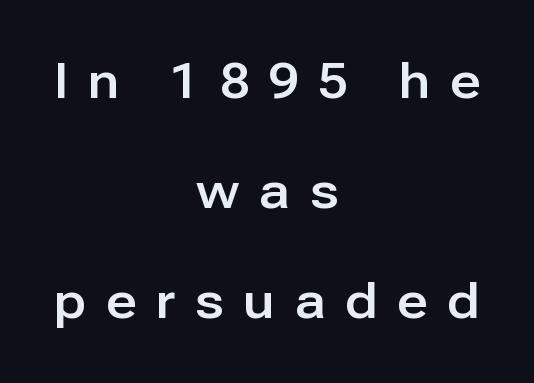
Q: Is the text italic (slanted)? A: No, it is upright.
Q: Is the typeface a serif or a sans-serif typeface? A: Sans-serif.
Q: Is the text underlined? A: No.
Q: How is the paragraph aligned? A: Centered.
Q: Is the spacing between letters normal or unusually wide? A: Unusually wide.
Q: Is the spacing between lines tight, normal or loose? A: Loose.
Q: Width (condensed, normal, or wide)? A: Normal.
Q: Stroke contrast? A: Low.
Q: x-height? A: Medium.
Q: Monospaced? A: No.
